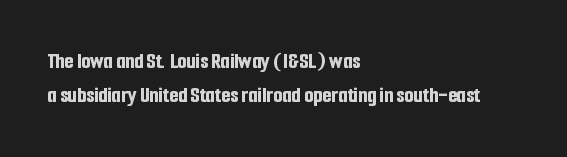
The space directly below the letters is spotless. Interline gaps are of average width in this sample. Ascenders rise straight up at ninety degrees. The rendering anchors every line to the left-hand side. The horizontal fit of the characters is conventional and even. The sample has been set heavy, in full bold.
